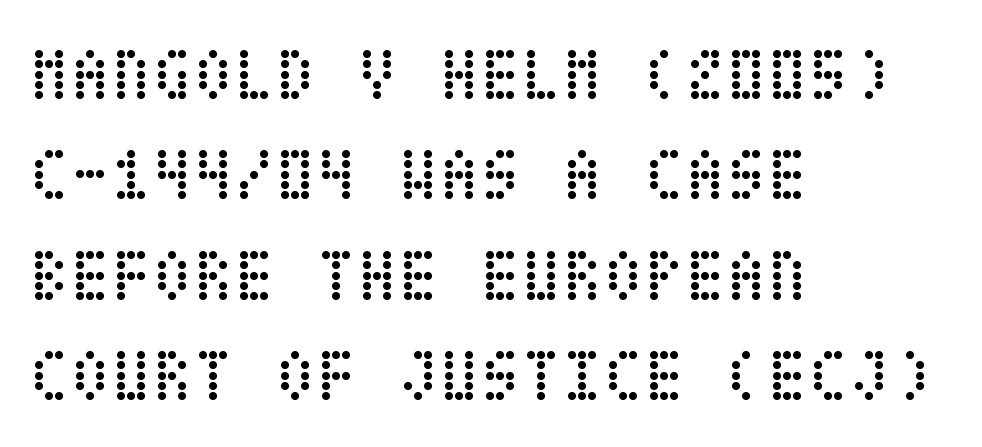
The image shows 75 px regular-weight, condensed type, upright; set left-aligned, normal line spacing (1.34x), normal letter spacing, not underlined; low stroke contrast and a large x-height.
